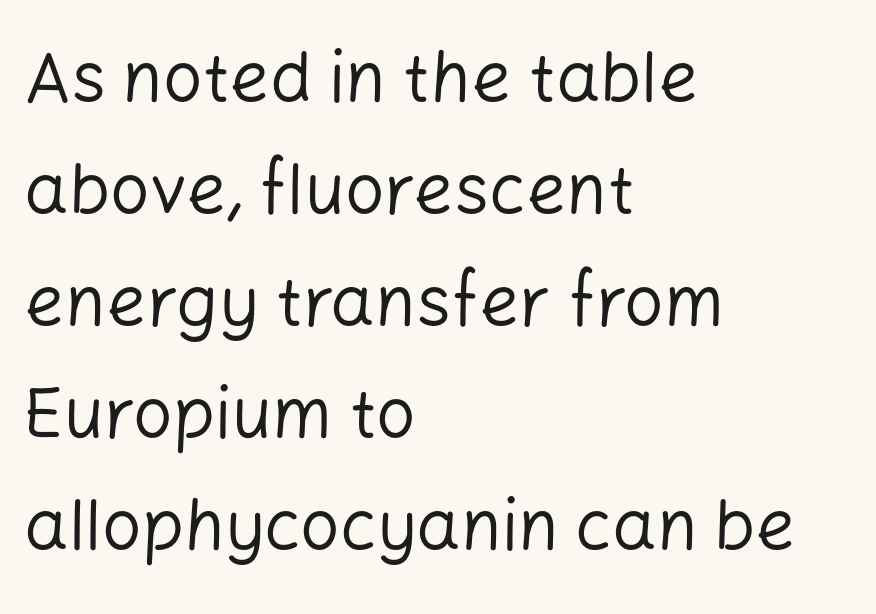
The image shows 70 px regular-weight sans-serif type, upright; set left-aligned, normal line spacing (1.6x), normal letter spacing, not underlined; low stroke contrast and a medium x-height.
